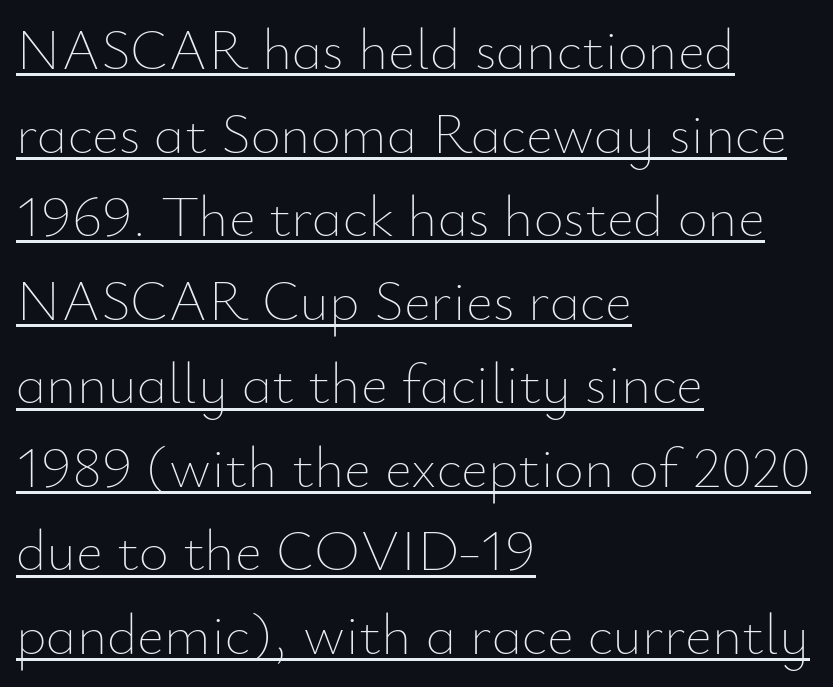
{"italic": "no", "bold": "no", "weight": "thin", "width": "normal", "stroke_contrast": "low", "x_height": "small", "monospaced": "no", "underline": "yes", "align": "left", "line_spacing": "normal", "line_spacing_ratio": 1.44, "letter_spacing": "normal", "letter_spacing_em": 0.0, "glyph_px": 58}
